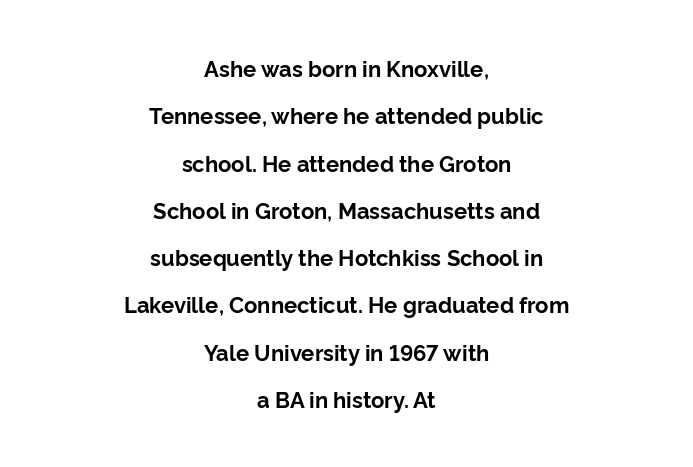
{"italic": "no", "bold": "yes", "underline": "no", "align": "center", "line_spacing": "loose", "line_spacing_ratio": 2.15, "letter_spacing": "normal", "letter_spacing_em": 0.0, "glyph_px": 22}
